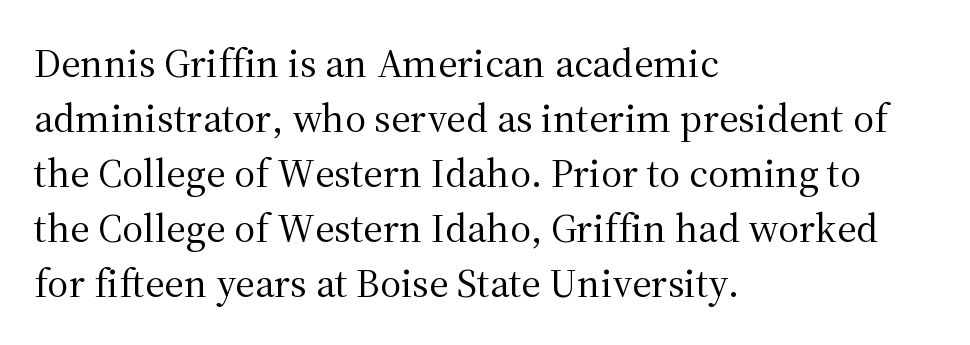
The image shows 41 px regular-weight serif type, upright; set left-aligned, normal line spacing (1.34x), normal letter spacing, not underlined; medium stroke contrast and a medium x-height.
